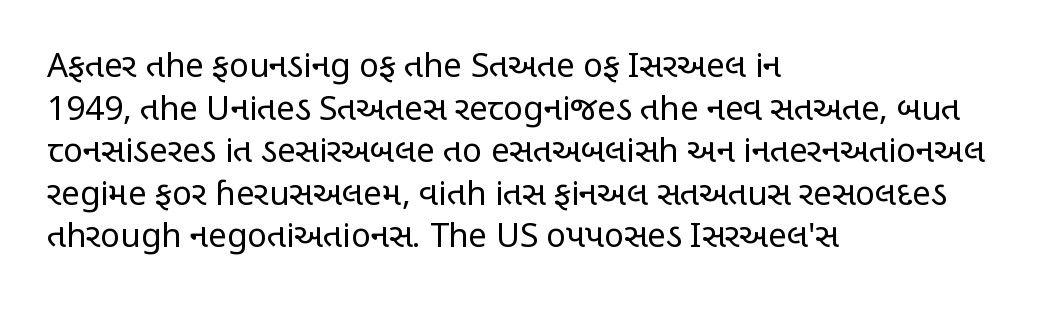
The image shows 33 px regular-weight, condensed sans-serif type, upright; set left-aligned, normal line spacing (1.29x), normal letter spacing, not underlined; low stroke contrast and a large x-height.
